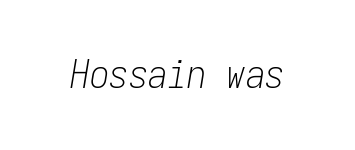
Q: Is the text bold? A: No.
Q: Is the text italic (slanted)? A: Yes, it leans right by about 9 degrees.
Q: Is the text underlined? A: No.
Q: Is the spacing between letters normal or unusually wide? A: Normal.
Q: Width (condensed, normal, or wide)? A: Condensed.
Q: Stroke contrast? A: Low.
Q: x-height? A: Medium.
Q: Monospaced? A: Yes.
